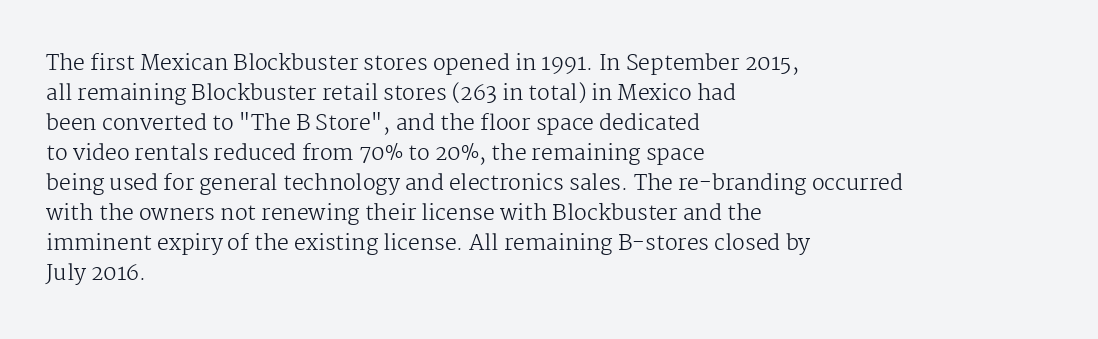
The image shows 21 px text type, upright; set left-aligned, normal line spacing (1.43x), normal letter spacing, not underlined.
